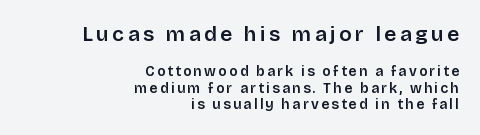
Q: Is the text italic (slanted)? A: No, it is upright.
Q: Is the text underlined? A: No.
Q: How is the paragraph aligned? A: Right-aligned.
Q: Which block of text is set in a larger size, the first (top) or the second (bottom)? A: The first (top) one.
